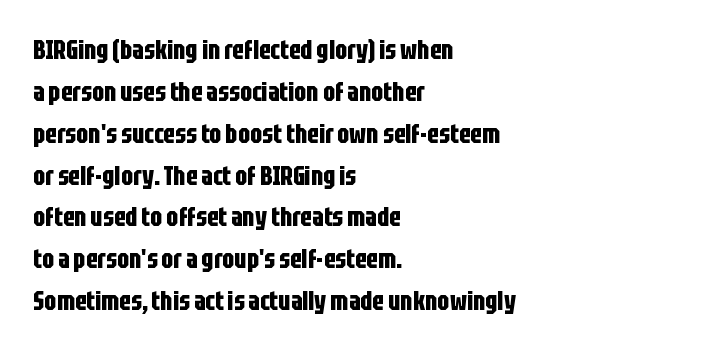
This sample uses an upright cut, with every glyph sitting square on the baseline. Casual observation: everything's shoved over to the left. Heavy, bold letterforms. Honestly, the row spacing looks completely unremarkable.
